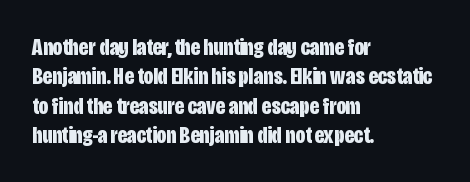
Check the space under the baseline: it is left empty. Words appear dense and cohesive because spacing is normal. Summary of weight: heavy, a full bold. Caption: multi-line text, flush left, ragged right.
